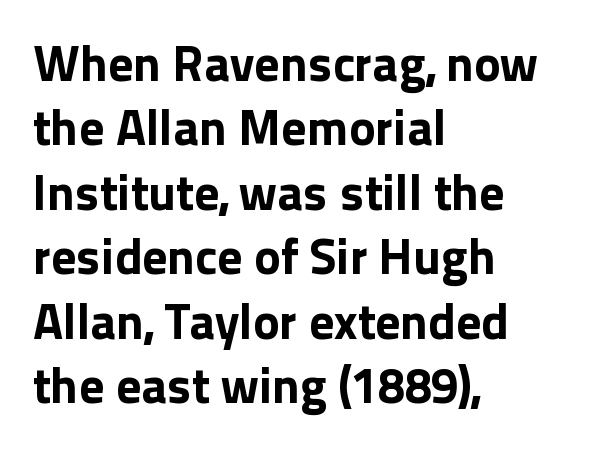
Rule under the text: the space is simply empty. The paragraph shown leans on its left margin. Does the lettering tilt? It doesn't — this is upright. The block of text has a typical density, with ordinary space between rows. The letters advance in unequal steps, a hallmark of proportional type.
